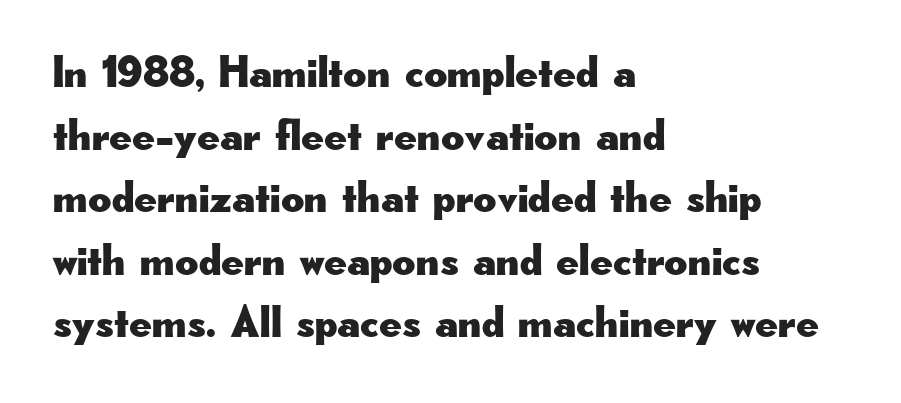
Q: Is the text italic (slanted)? A: No, it is upright.
Q: Is the typeface a serif or a sans-serif typeface? A: Sans-serif.
Q: Is the text underlined? A: No.
Q: How is the paragraph aligned? A: Left-aligned.
Q: Is the spacing between letters normal or unusually wide? A: Normal.
Q: Is the spacing between lines tight, normal or loose? A: Normal.
Q: Width (condensed, normal, or wide)? A: Wide.
Q: Stroke contrast? A: Low.
Q: x-height? A: Small.
Q: Monospaced? A: No.
